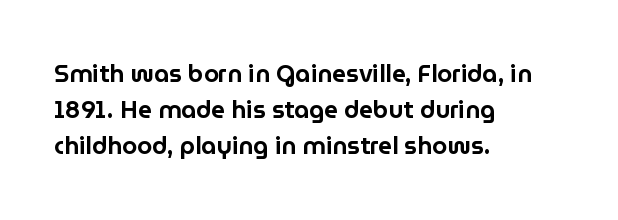
Q: Is the text italic (slanted)? A: No, it is upright.
Q: Is the text underlined? A: No.
Q: How is the paragraph aligned? A: Left-aligned.
Q: Is the spacing between letters normal or unusually wide? A: Normal.
Q: Is the spacing between lines tight, normal or loose? A: Normal.
